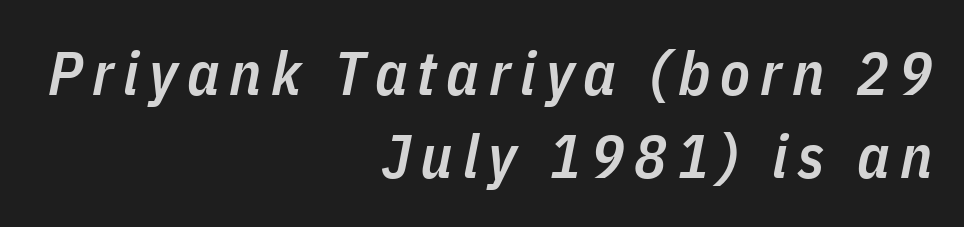
Line spacing here is normal. The paragraph has a hard right edge and a soft left edge. It's the slanting kind of type. Quick note: underline off.
